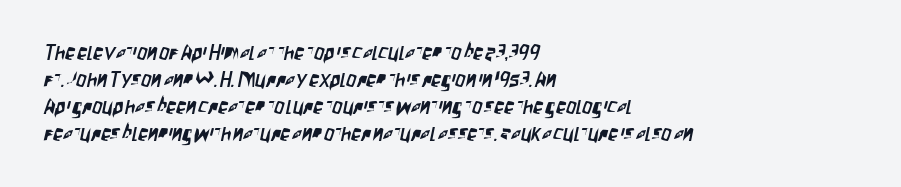
Letters rest on an invisible, unmarked baseline. All the whitespace from short lines collects on the right. Standard letterfit; no display-style spreading of the glyphs. Is there much room between lines? A standard amount, neither cramped nor airy.
